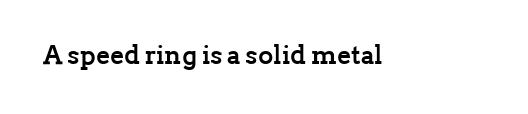
{"italic": "no", "bold": "yes", "underline": "no", "letter_spacing": "normal", "letter_spacing_em": 0.0, "glyph_px": 26}
